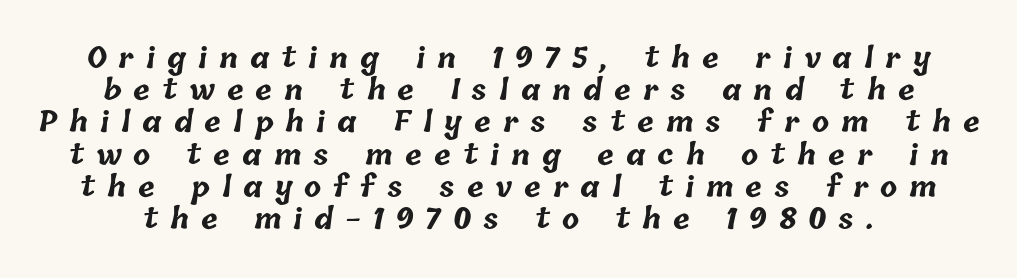
The image shows 28 px bold type; set tight line spacing (1.15x), unusually wide letter spacing (+0.43 em), not underlined; low stroke contrast and a medium x-height.
